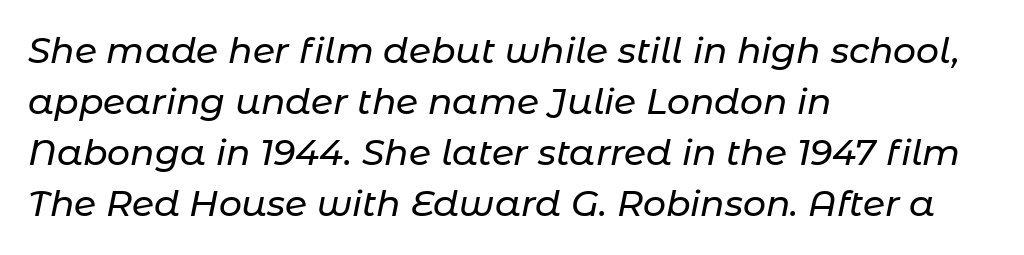
The image shows 36 px text type, italic (leaning right); set left-aligned, normal line spacing (1.42x), normal letter spacing, not underlined; low stroke contrast and a medium x-height.
